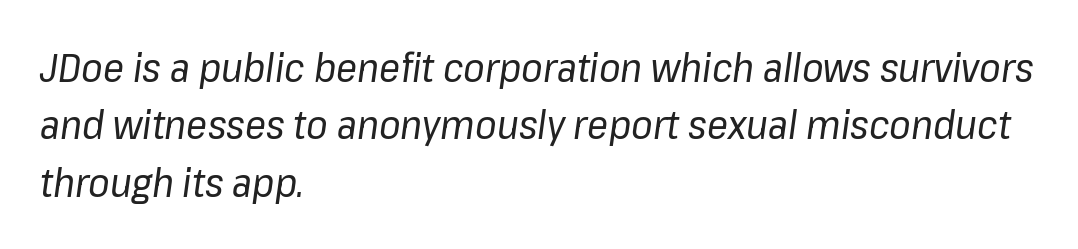
You could not count columns in this text — the font is proportionally spaced. Quick note: underline off. Students, note that the glyphs here touch the page at normal intervals. Style check: oblique. Line spacing here is normal.
